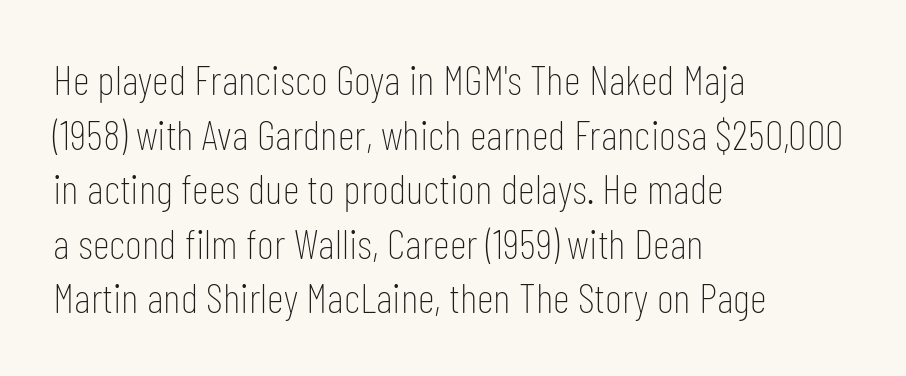
Q: Is the text bold? A: No.
Q: Is the text italic (slanted)? A: No, it is upright.
Q: Is the typeface a serif or a sans-serif typeface? A: Sans-serif.
Q: Is the text underlined? A: No.
Q: How is the paragraph aligned? A: Left-aligned.
Q: Is the spacing between letters normal or unusually wide? A: Normal.
Q: Is the spacing between lines tight, normal or loose? A: Normal.
Q: Width (condensed, normal, or wide)? A: Condensed.
Q: Stroke contrast? A: Low.
Q: x-height? A: Medium.
Q: Monospaced? A: No.
